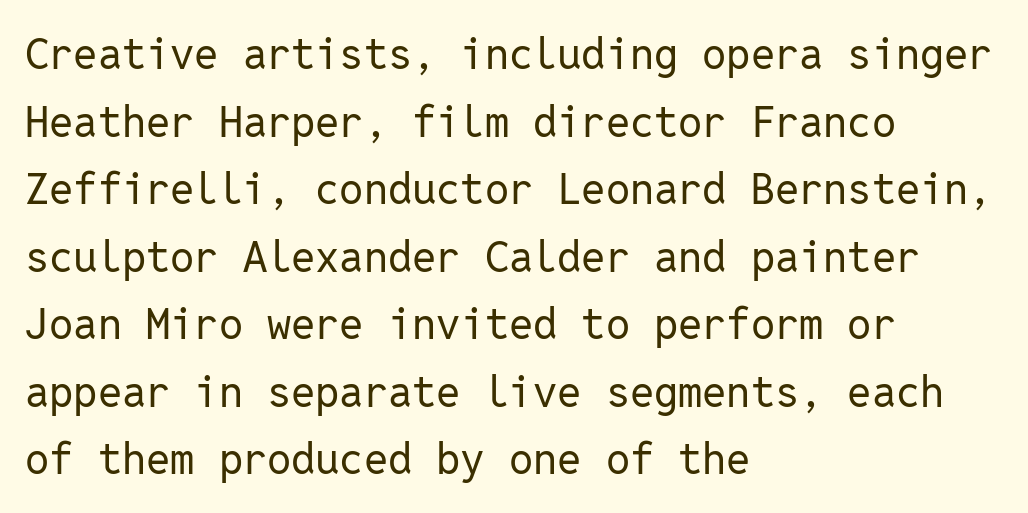
Line beginnings align vertically; line endings do not. In terms of letterspacing, this is plain default setting. The vertical gap from one line to the next is medium. The weight tops out at a normal text grade.
